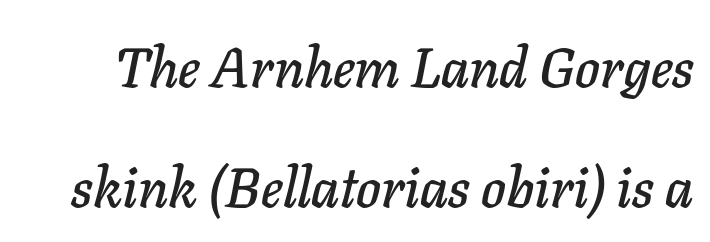
The image shows 56 px text type, italic (leaning right); set loose line spacing (2.14x), normal letter spacing, not underlined; low stroke contrast and a medium x-height.
